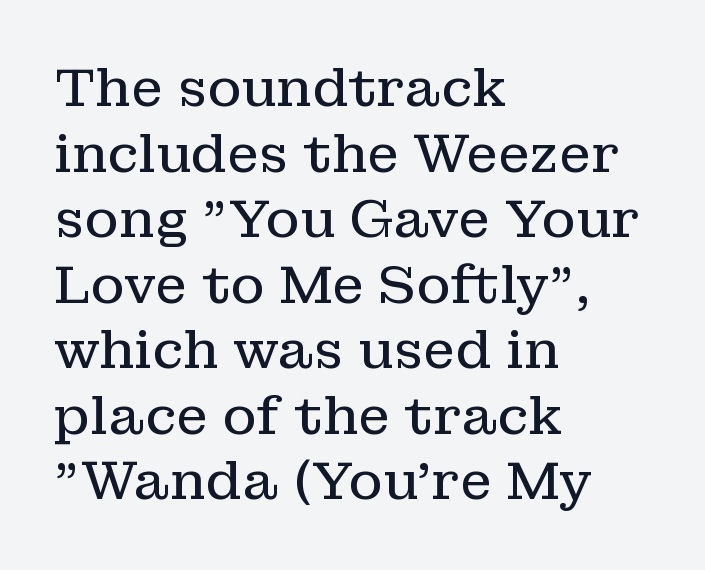
Q: Is the text bold? A: No.
Q: Is the text italic (slanted)? A: No, it is upright.
Q: Is the typeface a serif or a sans-serif typeface? A: Serif.
Q: Is the text underlined? A: No.
Q: How is the paragraph aligned? A: Left-aligned.
Q: Is the spacing between letters normal or unusually wide? A: Normal.
Q: Is the spacing between lines tight, normal or loose? A: Normal.
Q: Width (condensed, normal, or wide)? A: Normal.
Q: Stroke contrast? A: Low.
Q: x-height? A: Medium.
Q: Monospaced? A: No.
